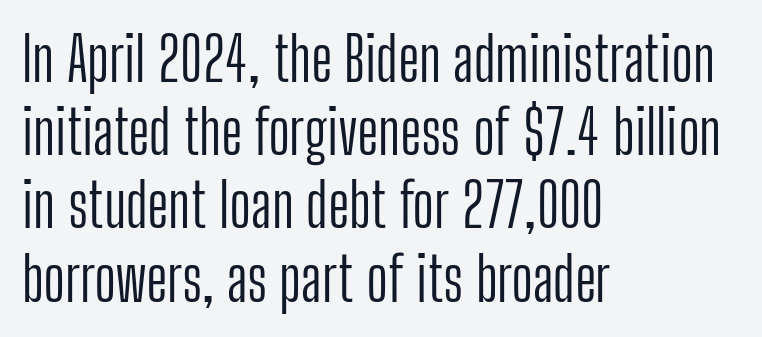
The image shows 60 px light, condensed sans-serif type, upright; set left-aligned, line spacing 1.22x, normal letter spacing, not underlined; low stroke contrast and a medium x-height.
